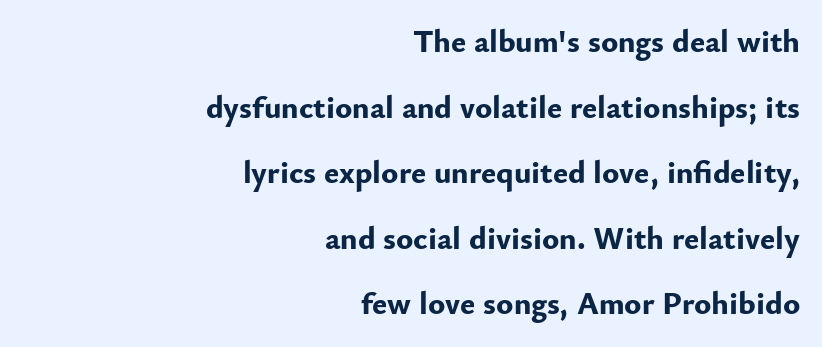
Q: Is the text bold? A: Yes.
Q: Is the text italic (slanted)? A: No, it is upright.
Q: Is the typeface a serif or a sans-serif typeface? A: Sans-serif.
Q: Is the text underlined? A: No.
Q: How is the paragraph aligned? A: Right-aligned.
Q: Is the spacing between letters normal or unusually wide? A: Normal.
Q: Is the spacing between lines tight, normal or loose? A: Loose.
Q: Width (condensed, normal, or wide)? A: Normal.
Q: Stroke contrast? A: Low.
Q: x-height? A: Small.
Q: Monospaced? A: No.
